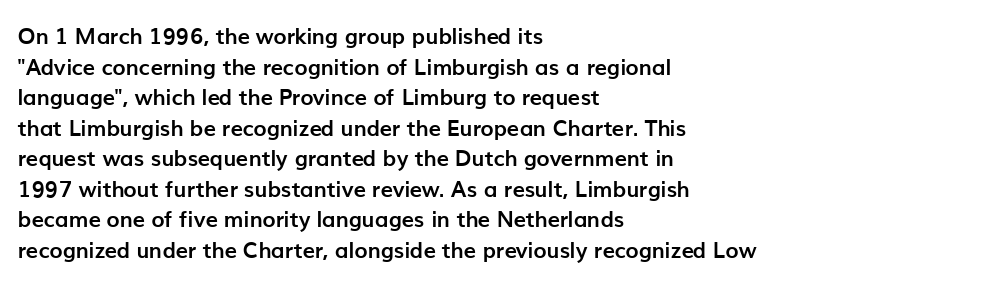
Q: Is the text bold? A: Yes.
Q: Is the text italic (slanted)? A: No, it is upright.
Q: Is the text underlined? A: No.
Q: How is the paragraph aligned? A: Left-aligned.
Q: Is the spacing between letters normal or unusually wide? A: Normal.
Q: Is the spacing between lines tight, normal or loose? A: Normal.
